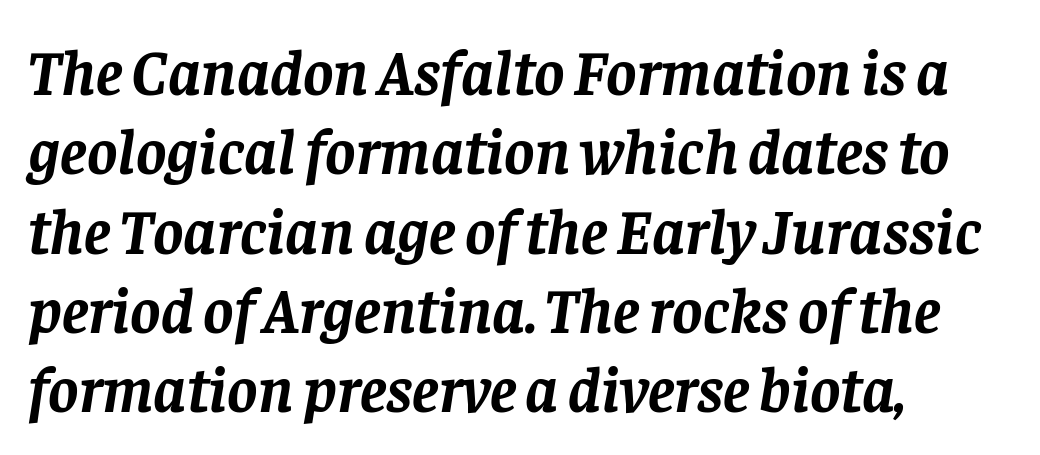
The image shows 64 px semibold serif type, italic (leaning right); set left-aligned, line spacing 1.24x, normal letter spacing, not underlined; low stroke contrast and a large x-height.
